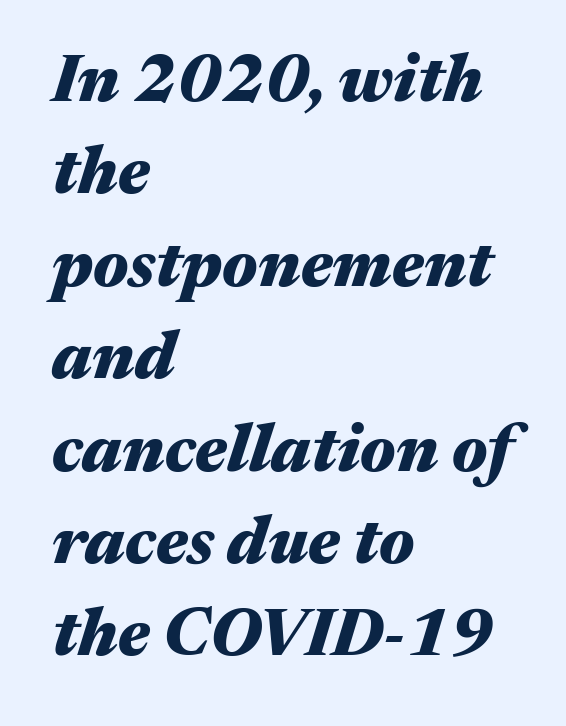
These lines are rendered in a variable-pitch font. Nobody drew a line under any word here. On the weight axis this lands at bold, roughly 700. The passage shown leans; its letterforms are oblique. In terms of letterspacing, this is plain default setting.
